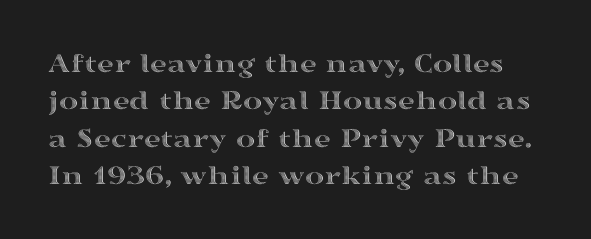
Note the varied advance widths — an 'i' is clearly narrower than an 'm'. A clean baseline with only descenders dipping below it. Is there much room between lines? A standard amount, neither cramped nor airy. Inter-character spacing is left at the font's built-in metrics.
